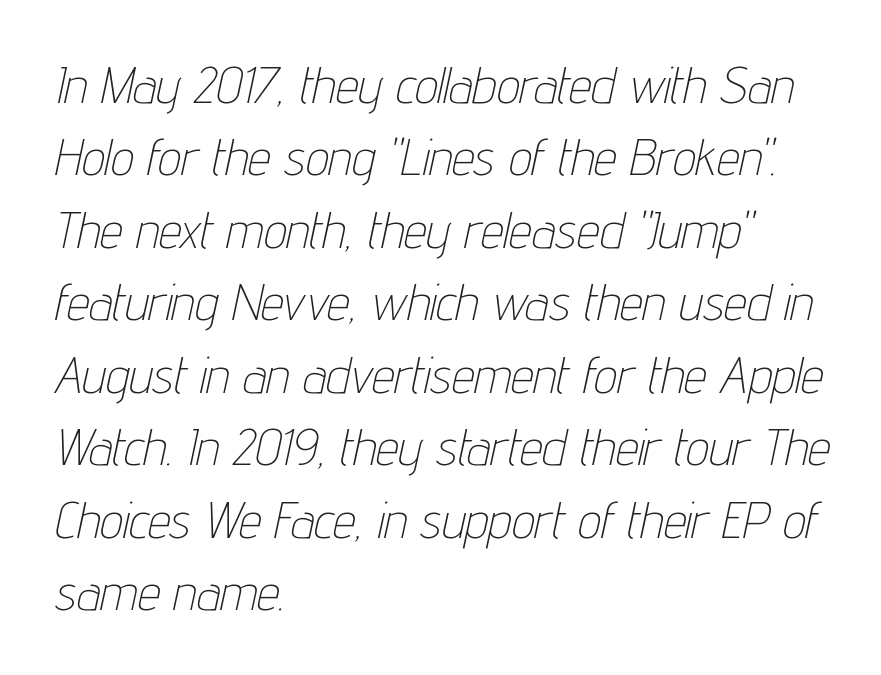
Q: Is the text bold? A: No.
Q: Is the text italic (slanted)? A: Yes, it leans right by about 12 degrees.
Q: Is the text underlined? A: No.
Q: How is the paragraph aligned? A: Left-aligned.
Q: Is the spacing between letters normal or unusually wide? A: Normal.
Q: Is the spacing between lines tight, normal or loose? A: Normal.
Q: Width (condensed, normal, or wide)? A: Condensed.
Q: Stroke contrast? A: Low.
Q: x-height? A: Medium.
Q: Monospaced? A: No.
